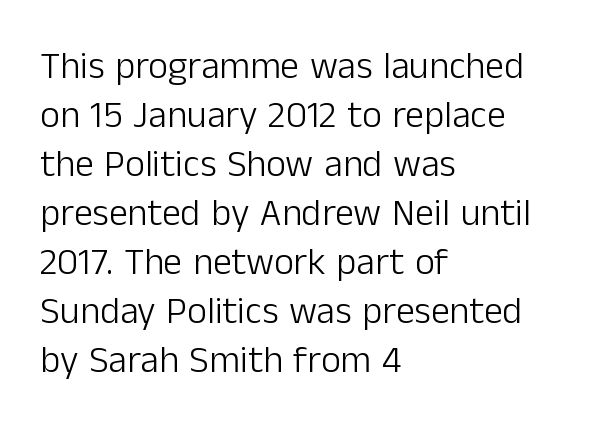
Every character sits straight up, as roman type does. The letters sit at their default tracking, neither squeezed nor spread. Visually the block forms a straight wall on the left and a jagged coastline on the right. This sample has the flowing, uneven cadence of proportional lettering.
